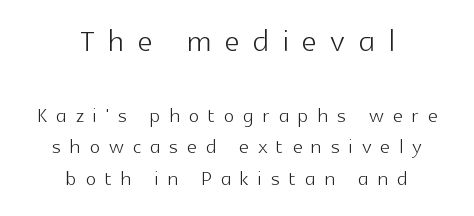
Q: Is the text bold? A: No.
Q: Is the text italic (slanted)? A: No, it is upright.
Q: Is the typeface a serif or a sans-serif typeface? A: Sans-serif.
Q: Is the text underlined? A: No.
Q: How is the paragraph aligned? A: Centered.
Q: Is the spacing between letters normal or unusually wide? A: Unusually wide.
Q: Which block of text is set in a larger size, the first (top) or the second (bottom)? A: The first (top) one.
Q: Width (condensed, normal, or wide)? A: Normal.
Q: x-height? A: Medium.
Q: Monospaced? A: No.
